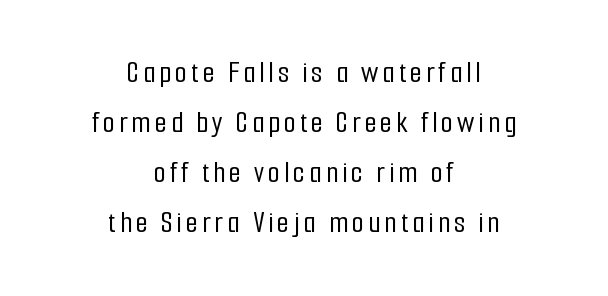
{"serif": "no", "italic": "no", "width": "condensed", "stroke_contrast": "low", "x_height": "medium", "monospaced": "no", "underline": "no", "align": "center", "line_spacing": "normal", "line_spacing_ratio": 1.61, "glyph_px": 31}
